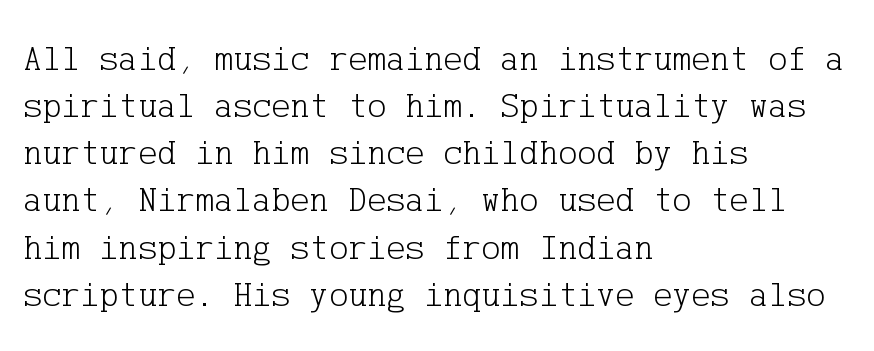
The image shows 36 px light serif type, upright; set left-aligned, normal line spacing (1.31x), normal letter spacing, not underlined; low stroke contrast and a medium x-height.
